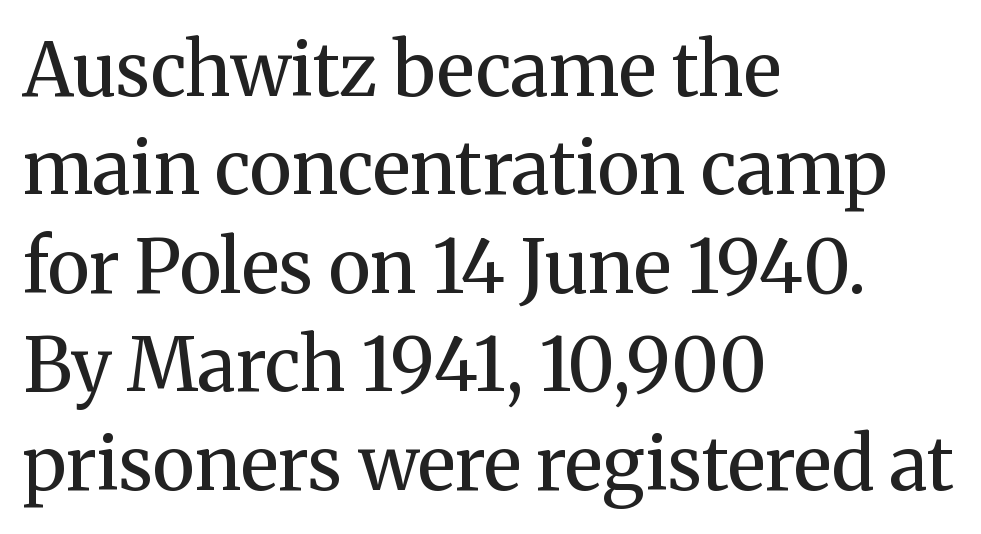
The image shows 74 px regular-weight serif type, upright; set left-aligned, normal line spacing (1.33x), normal letter spacing, not underlined; medium stroke contrast and a medium x-height.
